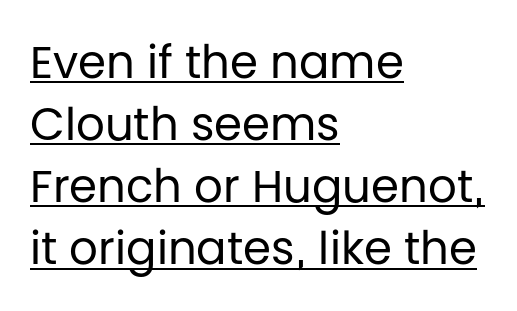
You can see a thin bar hugging the bottom of the glyphs. Nothing sits at the stroke ends, so this counts as sans-serif. Posture: straight, roman, zero tilt. The designer left line spacing at the default. There is no visible air inserted between adjacent glyphs. Typeset ragged right — the left edge is the straight one.
